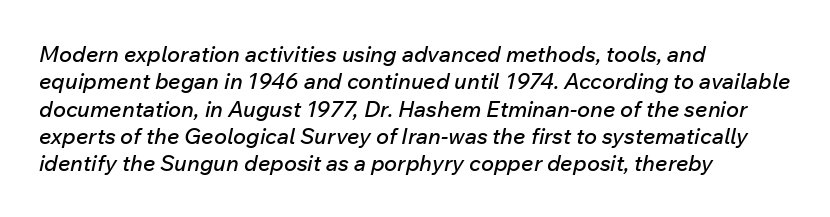
Q: Is the text italic (slanted)? A: Yes, it leans right by about 12 degrees.
Q: Is the text underlined? A: No.
Q: How is the paragraph aligned? A: Left-aligned.
Q: Is the spacing between letters normal or unusually wide? A: Normal.
